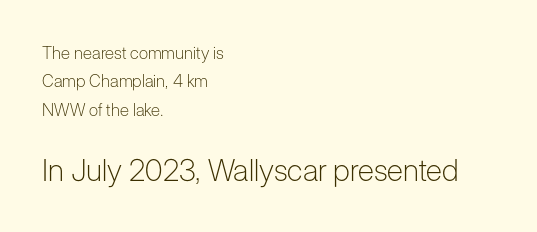
Honestly, there is no underline to notice here at all. Characters follow at the spacing the type designer built in. Is this a heavy cut? Hardly; it is regular or lighter. Character size in the trailing block exceeds that of the leading block. A typesetter would call this proportional, since set widths differ per character. A roman cut, with each character standing at attention.
